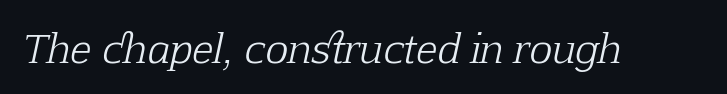
{"serif": "yes", "italic": "yes", "lean": "right", "slant_degrees": 12, "bold": "no", "weight": "light", "width": "normal", "stroke_contrast": "low", "x_height": "medium", "monospaced": "no", "underline": "no", "letter_spacing": "normal", "letter_spacing_em": 0.0, "glyph_px": 39}
